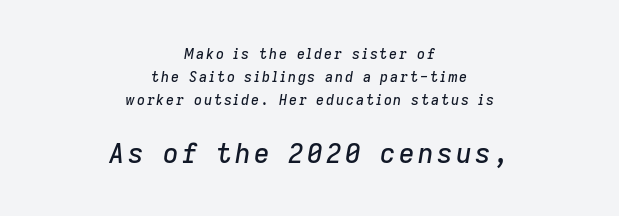
{"italic": "yes", "lean": "right", "slant_degrees": 9, "underline": "no", "align": "center", "line_spacing": "normal", "line_spacing_ratio": 1.65, "larger_block": "second", "size_ratio": 1.93, "glyph_px": 27}
